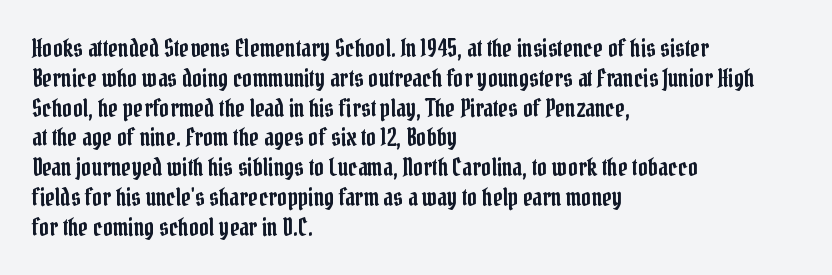
Q: Is the text italic (slanted)? A: No, it is upright.
Q: Is the text underlined? A: No.
Q: How is the paragraph aligned? A: Left-aligned.
Q: Is the spacing between letters normal or unusually wide? A: Normal.
